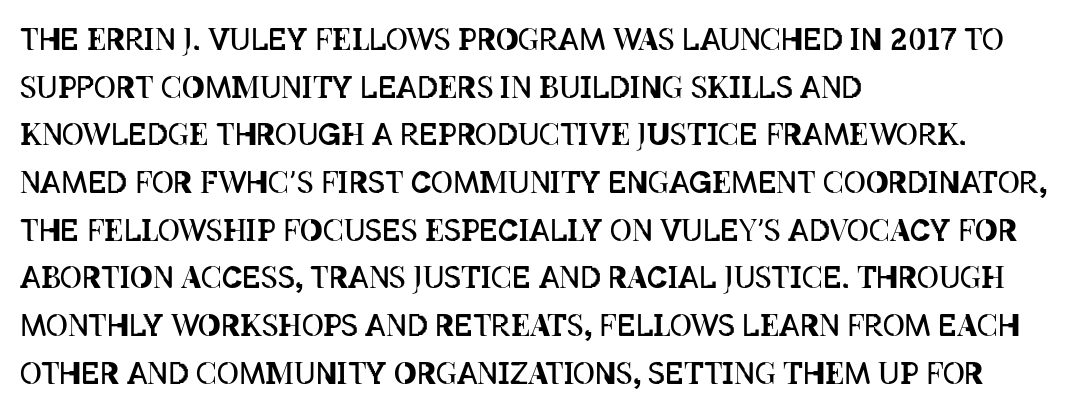
{"italic": "no", "bold": "no", "weight": "regular", "width": "condensed", "stroke_contrast": "low", "x_height": "large", "monospaced": "no", "underline": "no", "align": "left", "line_spacing": "normal", "line_spacing_ratio": 1.59, "letter_spacing": "normal", "letter_spacing_em": 0.0, "glyph_px": 30}
